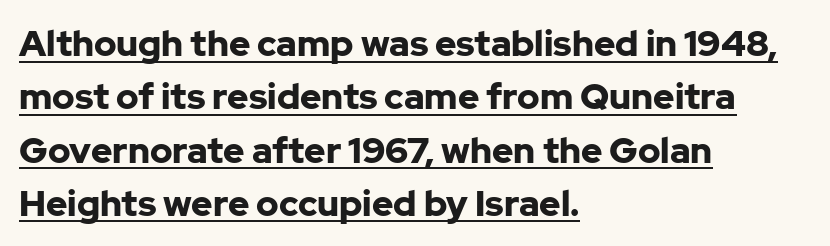
The image shows 36 px bold sans-serif type, upright; set left-aligned, normal line spacing (1.48x), normal letter spacing, underlined; low stroke contrast and a medium x-height.
